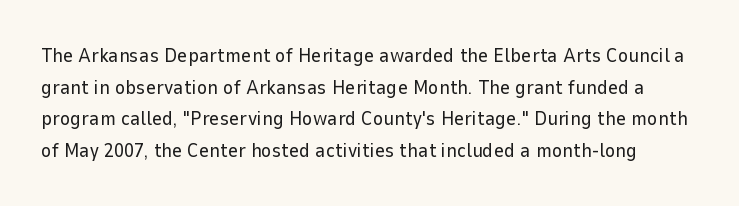
The image shows 20 px text type, upright; set normal line spacing (1.58x), normal letter spacing, not underlined.
